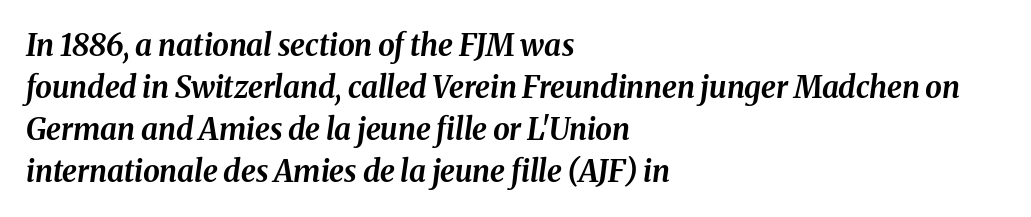
{"italic": "yes", "lean": "right", "slant_degrees": 8, "bold": "yes", "weight": "bold", "width": "normal", "stroke_contrast": "medium", "x_height": "medium", "monospaced": "no", "underline": "no", "align": "left", "line_spacing": "normal", "line_spacing_ratio": 1.4, "letter_spacing": "normal", "letter_spacing_em": 0.0, "glyph_px": 30}
